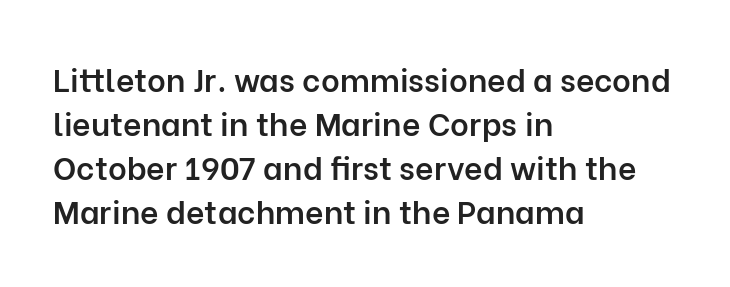
Q: Is the text bold? A: Semi-bold.
Q: Is the text italic (slanted)? A: No, it is upright.
Q: Is the typeface a serif or a sans-serif typeface? A: Sans-serif.
Q: Is the text underlined? A: No.
Q: How is the paragraph aligned? A: Left-aligned.
Q: Is the spacing between letters normal or unusually wide? A: Normal.
Q: Is the spacing between lines tight, normal or loose? A: Normal.
Q: Width (condensed, normal, or wide)? A: Normal.
Q: Stroke contrast? A: Low.
Q: x-height? A: Medium.
Q: Monospaced? A: No.
